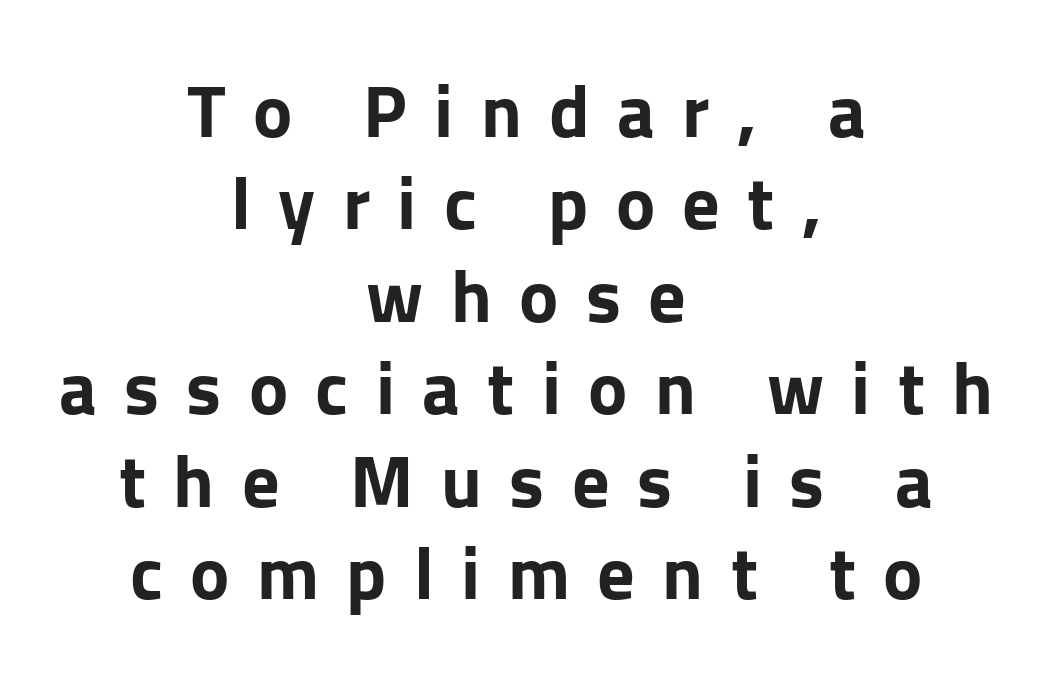
Tracking value appears strongly positive — letters spread wide. Is this a fixed-width face? No — the glyphs have proportional, varying widths. The glyphs are unaccompanied by any horizontal stroke below them. The characters look thick and weighty, a clear bold. In terms of letterform style, serifs are entirely absent. Posture: upright roman.
